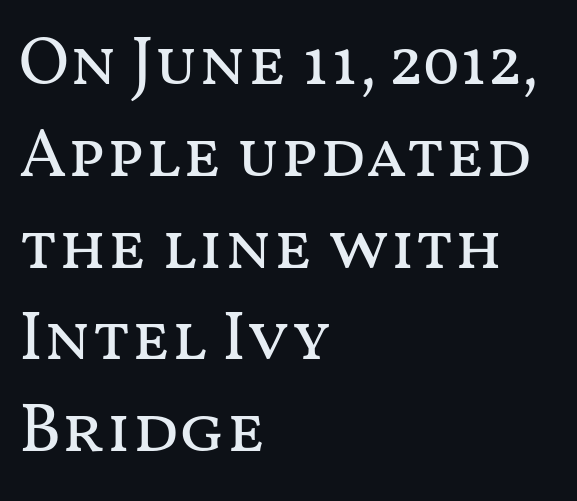
The image shows 68 px regular-weight, wide type, upright; set left-aligned, normal line spacing (1.35x), normal letter spacing, not underlined; medium stroke contrast and a medium x-height.
